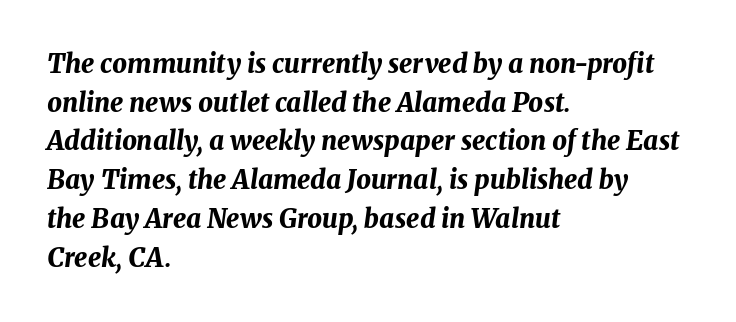
The text carries the slant typical of an italic or oblique font. Short note: letters normally spaced. As a designer I'd log this as weight 700, bold. The lines are quadded left. The block of text has a typical density, with ordinary space between rows.
